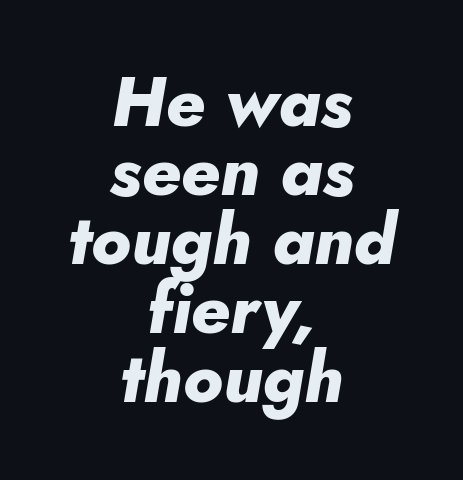
{"italic": "yes", "lean": "right", "slant_degrees": 10, "bold": "yes", "weight": "heavy", "width": "normal", "stroke_contrast": "low", "x_height": "small", "monospaced": "no", "underline": "no", "align": "center", "line_spacing": "tight", "line_spacing_ratio": 1.0, "letter_spacing": "normal", "letter_spacing_em": 0.0, "glyph_px": 69}
